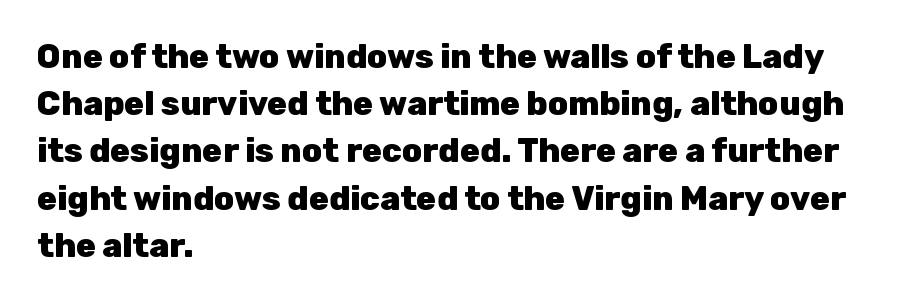
{"serif": "no", "italic": "no", "bold": "yes", "weight": "heavy", "width": "normal", "stroke_contrast": "low", "x_height": "medium", "monospaced": "no", "underline": "no", "align": "left", "line_spacing": "normal", "line_spacing_ratio": 1.43, "letter_spacing": "normal", "letter_spacing_em": 0.0, "glyph_px": 33}
